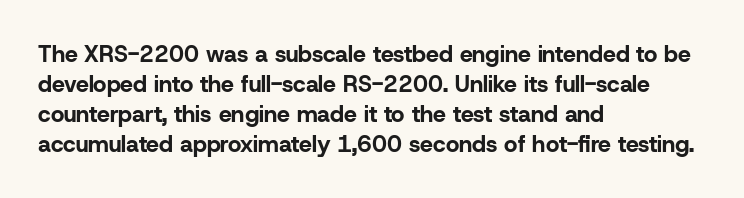
Q: Is the text bold? A: Yes.
Q: Is the text italic (slanted)? A: No, it is upright.
Q: Is the text underlined? A: No.
Q: How is the paragraph aligned? A: Left-aligned.
Q: Is the spacing between letters normal or unusually wide? A: Normal.
Q: Is the spacing between lines tight, normal or loose? A: Normal.
